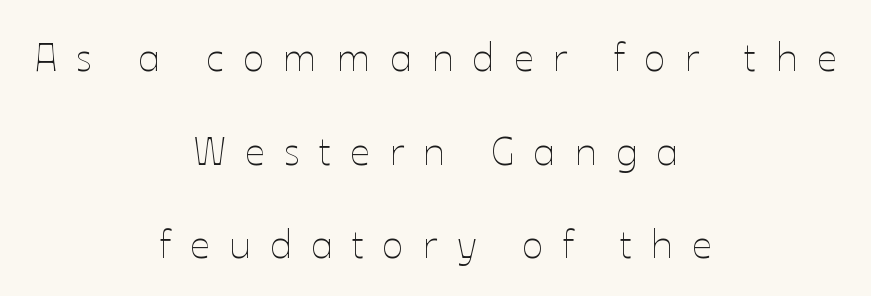
The image shows 40 px thin type, upright; set centered, loose line spacing (2.34x), unusually wide letter spacing (+0.47 em), not underlined; low stroke contrast and a medium x-height.
